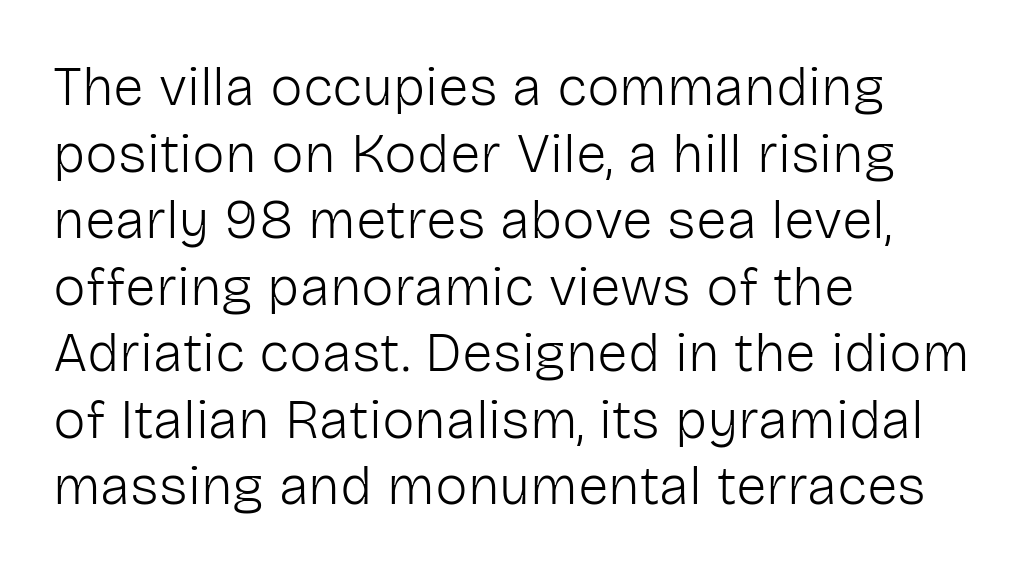
The image shows 55 px light sans-serif type, upright; set left-aligned, line spacing 1.21x, normal letter spacing, not underlined; low stroke contrast and a medium x-height.
